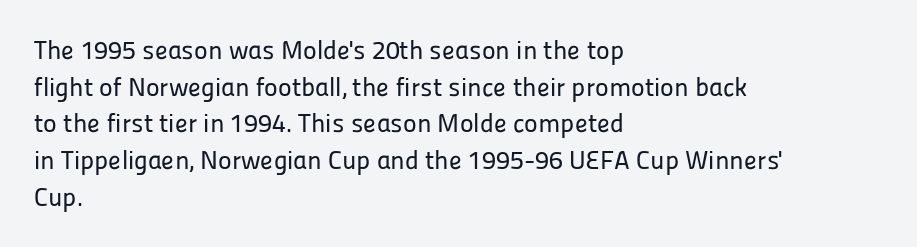
Q: Is the text italic (slanted)? A: No, it is upright.
Q: Is the text underlined? A: No.
Q: How is the paragraph aligned? A: Left-aligned.
Q: Is the spacing between letters normal or unusually wide? A: Normal.
Q: Is the spacing between lines tight, normal or loose? A: Normal.
